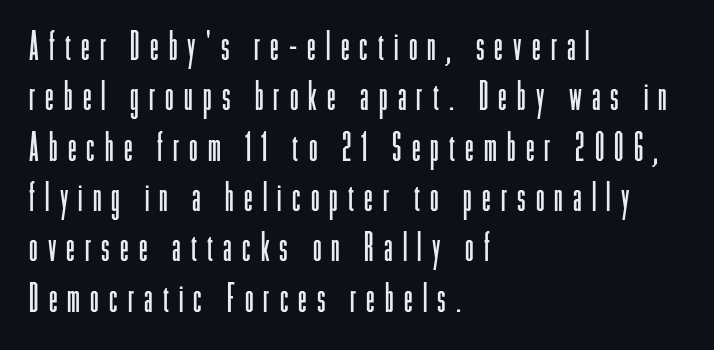
Q: Is the text bold? A: No.
Q: Is the text italic (slanted)? A: No, it is upright.
Q: Is the typeface a serif or a sans-serif typeface? A: Sans-serif.
Q: Is the text underlined? A: No.
Q: How is the paragraph aligned? A: Left-aligned.
Q: Is the spacing between letters normal or unusually wide? A: Unusually wide.
Q: Is the spacing between lines tight, normal or loose? A: Normal.
Q: Width (condensed, normal, or wide)? A: Condensed.
Q: Stroke contrast? A: Low.
Q: x-height? A: Medium.
Q: Monospaced? A: No.
